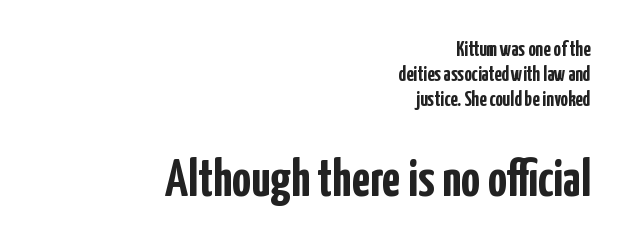
{"serif": "no", "italic": "no", "bold": "yes", "weight": "semibold", "width": "condensed", "stroke_contrast": "low", "x_height": "medium", "monospaced": "no", "underline": "no", "align": "right", "line_spacing_ratio": 1.18, "letter_spacing": "normal", "letter_spacing_em": 0.0, "larger_block": "second", "size_ratio": 2.52, "glyph_px": 53}
